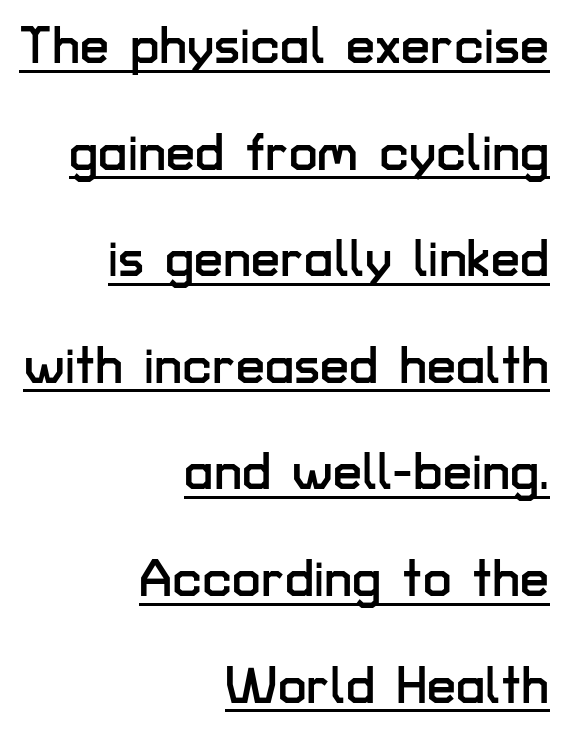
This sample has the flowing, uneven cadence of proportional lettering. Upright lettering throughout. Baseline-to-baseline distance is far greater than the letter height. The rendering shows plain stroke endings on the letterforms — a sans-serif design. In terms of letterspacing, this is plain default setting. A flush-right, rag-left setting is used for this passage.
